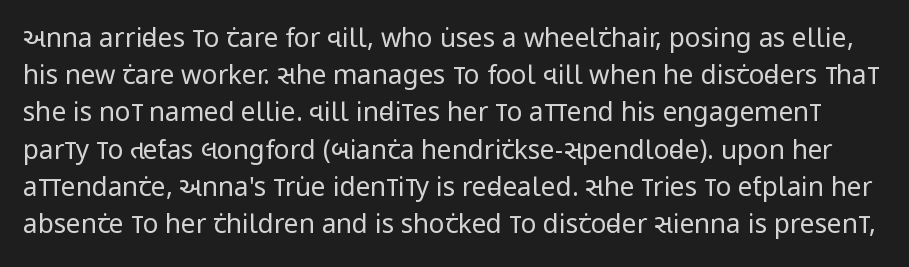
Q: Is the text bold? A: No.
Q: Is the text italic (slanted)? A: No, it is upright.
Q: Is the text underlined? A: No.
Q: Is the spacing between letters normal or unusually wide? A: Normal.
Q: Is the spacing between lines tight, normal or loose? A: Normal.
